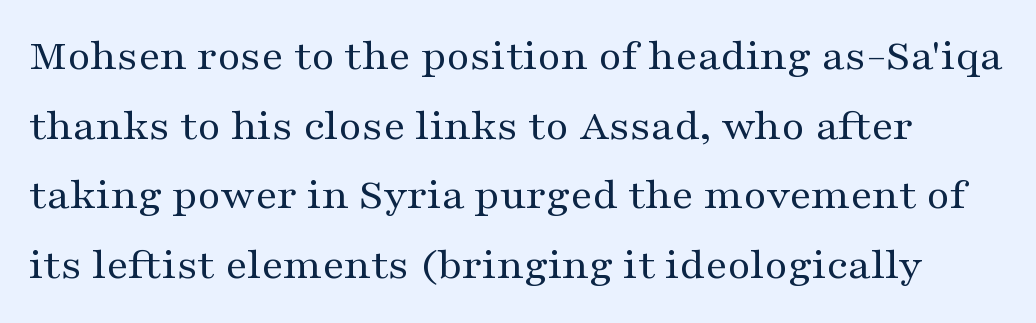
The image shows 45 px regular-weight, wide serif type, upright; set normal line spacing (1.55x), normal letter spacing, not underlined; medium stroke contrast and a medium x-height.
